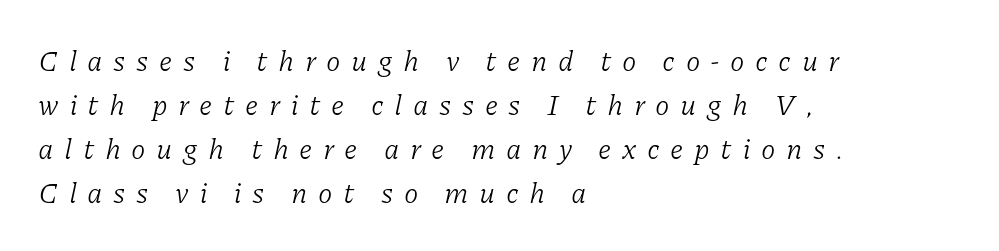
{"serif": "yes", "italic": "yes", "lean": "right", "slant_degrees": 11, "bold": "no", "weight": "light", "width": "normal", "stroke_contrast": "low", "x_height": "medium", "monospaced": "no", "underline": "no", "align": "left", "line_spacing": "normal", "line_spacing_ratio": 1.52, "letter_spacing": "wide", "letter_spacing_em": 0.36, "glyph_px": 29}
